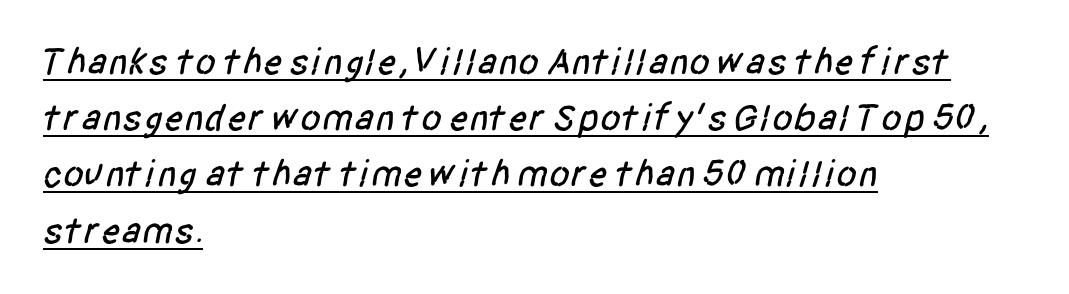
The glyphs are accompanied by a horizontal stroke just below them. The rendering uses natural spacing where letterforms have individual widths. Horizontal alignment here is leftward, the default for most running prose. Tracking value appears to be zero — textbook default spacing.
